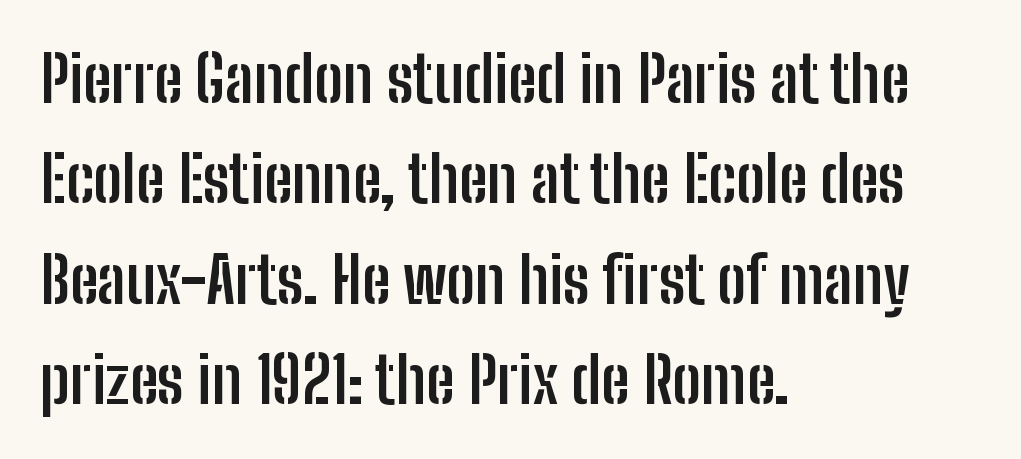
Q: Is the text bold? A: Yes.
Q: Is the text italic (slanted)? A: No, it is upright.
Q: Is the typeface a serif or a sans-serif typeface? A: Sans-serif.
Q: Is the text underlined? A: No.
Q: How is the paragraph aligned? A: Left-aligned.
Q: Is the spacing between letters normal or unusually wide? A: Normal.
Q: Is the spacing between lines tight, normal or loose? A: Normal.
Q: Width (condensed, normal, or wide)? A: Condensed.
Q: Stroke contrast? A: Low.
Q: x-height? A: Medium.
Q: Monospaced? A: No.
